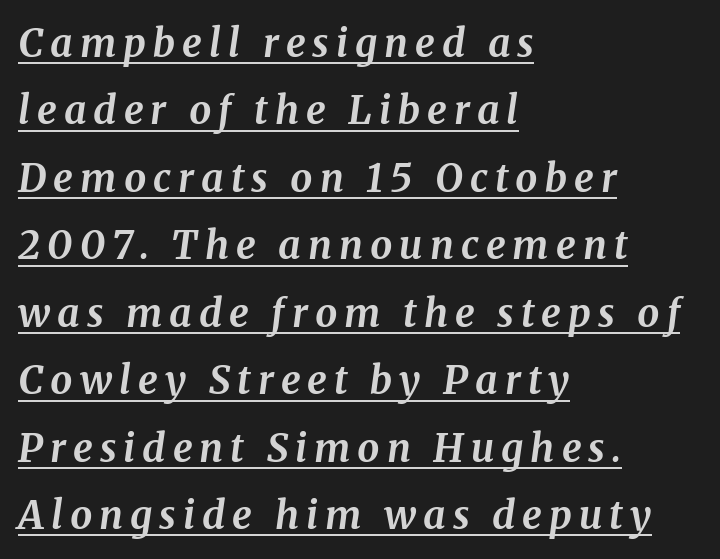
The image shows 39 px bold serif type, italic (leaning right); set left-aligned, line spacing 1.73x, underlined; medium stroke contrast and a medium x-height.
